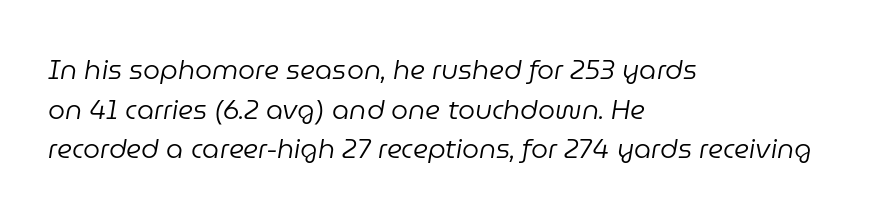
{"italic": "yes", "lean": "right", "slant_degrees": 9, "bold": "no", "underline": "no", "align": "left", "line_spacing": "normal", "line_spacing_ratio": 1.47, "letter_spacing": "normal", "letter_spacing_em": 0.0, "glyph_px": 27}
